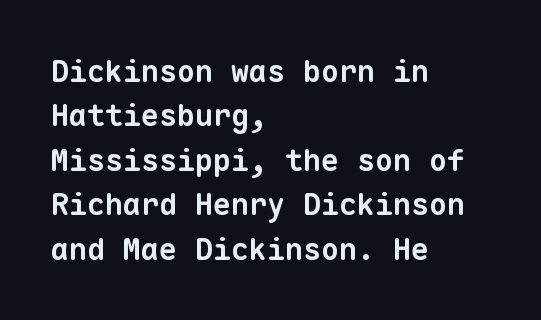
{"serif": "no", "bold": "yes", "weight": "bold", "width": "normal", "stroke_contrast": "low", "x_height": "medium", "monospaced": "yes", "underline": "no", "align": "left", "line_spacing": "normal", "line_spacing_ratio": 1.48, "letter_spacing": "normal", "letter_spacing_em": 0.0, "glyph_px": 30}
